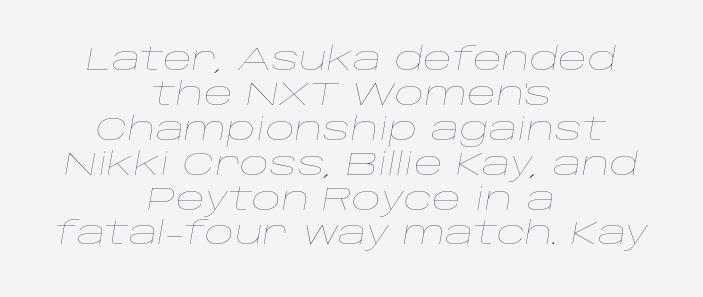
{"italic": "yes", "lean": "right", "slant_degrees": 10, "bold": "no", "weight": "thin", "width": "wide", "stroke_contrast": "low", "x_height": "large", "monospaced": "no", "underline": "no", "align": "center", "line_spacing": "tight", "line_spacing_ratio": 1.09, "letter_spacing": "normal", "letter_spacing_em": 0.0, "glyph_px": 32}
